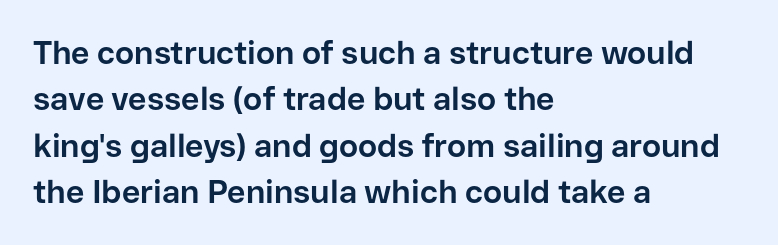
{"serif": "no", "italic": "no", "bold": "yes", "weight": "bold", "width": "normal", "stroke_contrast": "low", "x_height": "medium", "monospaced": "no", "underline": "no", "align": "left", "line_spacing": "normal", "line_spacing_ratio": 1.45, "letter_spacing": "normal", "letter_spacing_em": 0.0, "glyph_px": 32}
